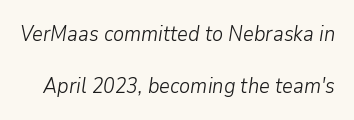
The image shows 21 px text type, italic (leaning right); set loose line spacing (2.46x), normal letter spacing, not underlined.
